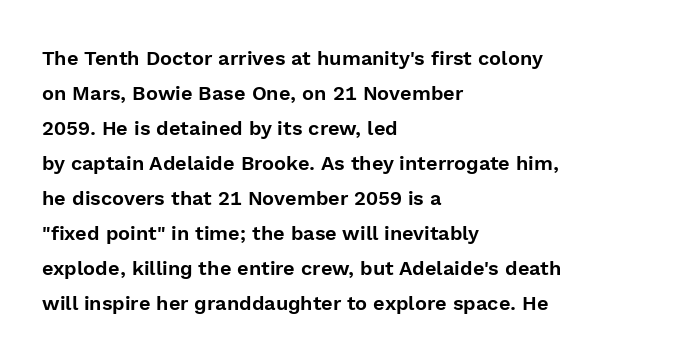
The rag falls on the right side of this text block. The font's upright variant was chosen for this text. Descenders hang freely into open space. Glyph-to-glyph distance matches everyday printed text.
